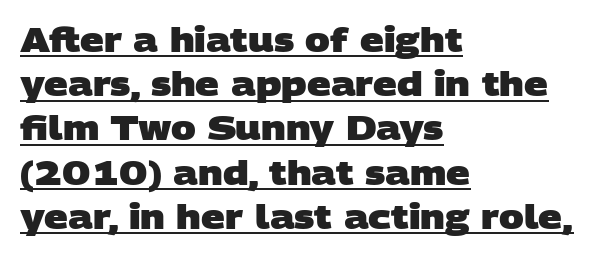
The image shows 33 px heavy, wide sans-serif type; set left-aligned, normal line spacing (1.34x), normal letter spacing, underlined; low stroke contrast and a large x-height.
